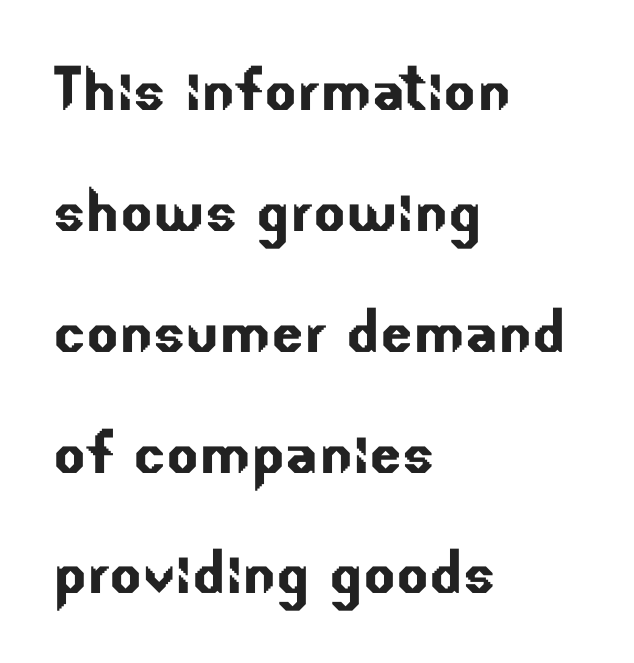
{"serif": "no", "width": "normal", "stroke_contrast": "low", "x_height": "small", "monospaced": "no", "underline": "no", "align": "left", "line_spacing": "normal", "line_spacing_ratio": 1.59, "letter_spacing": "normal", "letter_spacing_em": 0.0, "glyph_px": 76}
